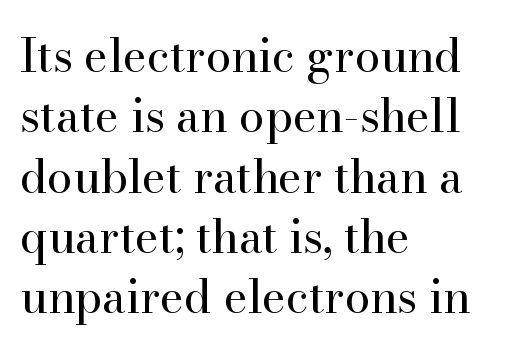
The image shows 46 px regular-weight serif type, upright; set left-aligned, normal line spacing (1.31x), normal letter spacing, not underlined; high stroke contrast and a small x-height.
